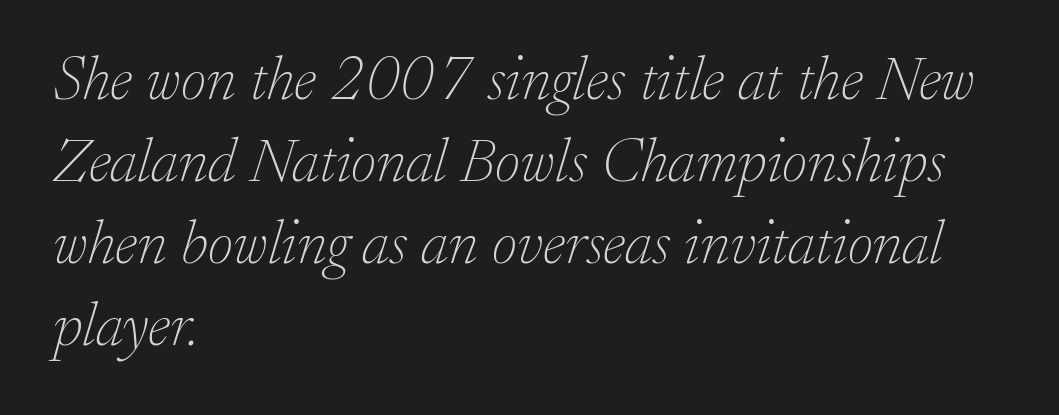
A typesetter would mark this as italic. I'd call this a serif setting — the letters wear small feet. Horizontally, the lines are justified to the leading edge only. Tracking here is standard; glyphs follow each other at the usual distance. Vertical spacing — default.
